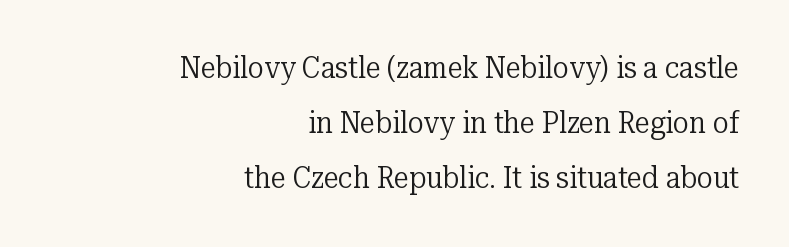
Compared with a typical body face, this is equally light or lighter still. In CSS terms this would be text-align: right. Tall strokes in this sample are plumb rather than angled. Serif or sans? Serif — the stroke terminals have little feet. Words appear dense and cohesive because spacing is normal.
